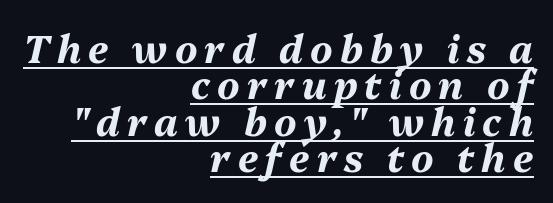
{"italic": "yes", "lean": "right", "slant_degrees": 13, "bold": "yes", "weight": "bold", "width": "normal", "stroke_contrast": "medium", "x_height": "medium", "monospaced": "no", "underline": "yes", "align": "right", "line_spacing": "tight", "line_spacing_ratio": 0.96, "glyph_px": 38}
